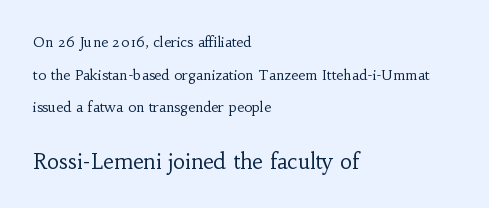
Q: Is the text bold? A: No.
Q: Is the text italic (slanted)? A: No, it is upright.
Q: Is the text underlined? A: No.
Q: How is the paragraph aligned? A: Left-aligned.
Q: Is the spacing between letters normal or unusually wide? A: Normal.
Q: Is the spacing between lines tight, normal or loose? A: Loose.
Q: Which block of text is set in a larger size, the first (top) or the second (bottom)? A: The second (bottom) one.
